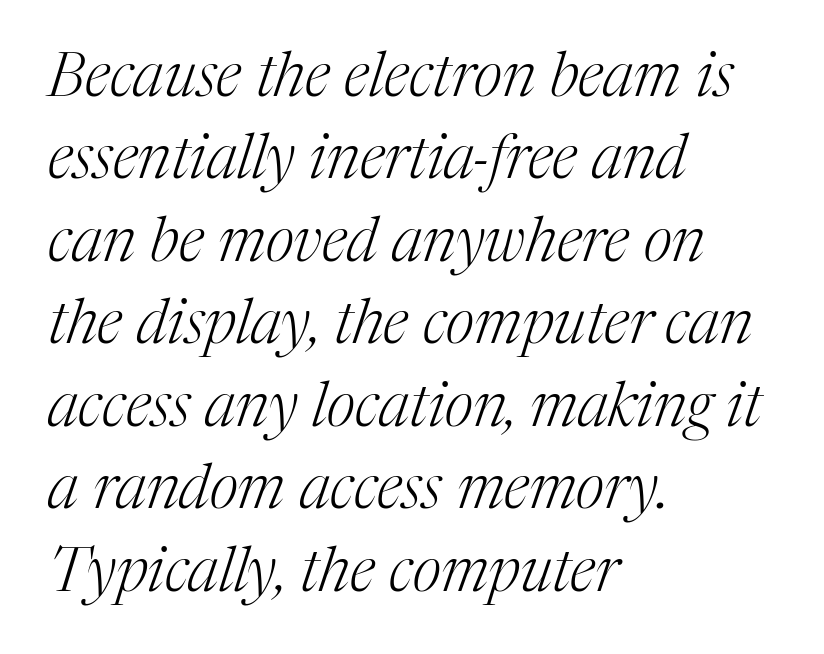
Every character sits at an angle, as italics do. One-word summary of the alignment: left. The space directly below the letters is spotless. Does extra space separate the letters? No, they use regular spacing. The typeface has the unassuming heft of standard copy or less. Leading: standard.
